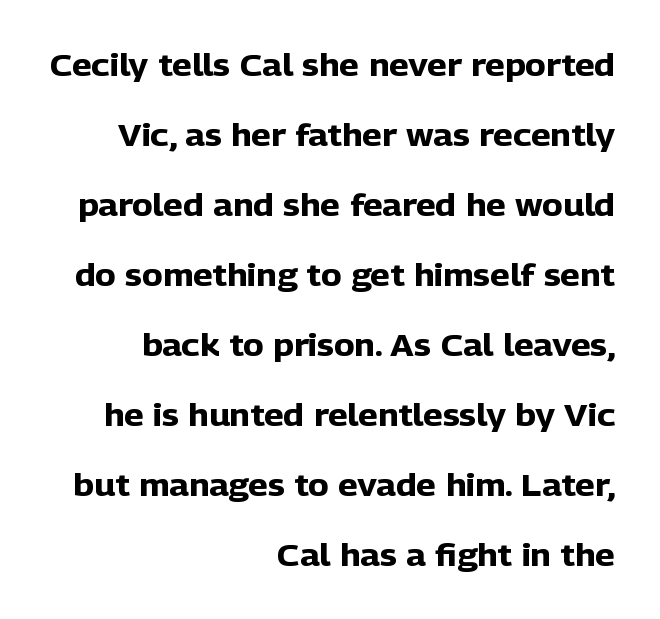
A dark, heavy texture on the line: the type is bold. Honestly, there is no underline to notice here at all. Successive baselines arrive slowly, with a big drop between each. Which margin do the lines hug? The right one — the left edge is uneven.
